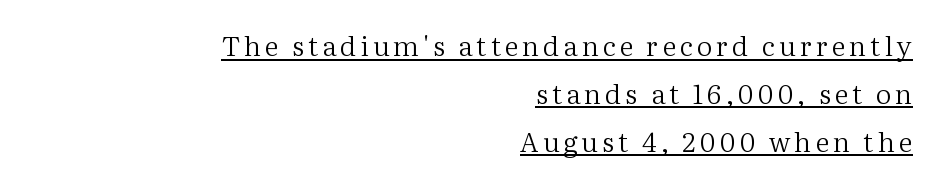
Q: Is the text bold? A: No.
Q: Is the text italic (slanted)? A: No, it is upright.
Q: Is the text underlined? A: Yes.
Q: How is the paragraph aligned? A: Right-aligned.
